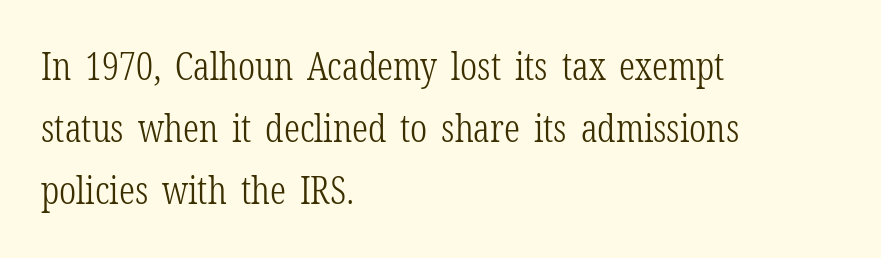
{"serif": "yes", "italic": "no", "bold": "no", "weight": "light", "width": "condensed", "stroke_contrast": "low", "x_height": "medium", "monospaced": "no", "underline": "no", "align": "left", "line_spacing": "normal", "line_spacing_ratio": 1.59, "letter_spacing": "normal", "letter_spacing_em": 0.0, "glyph_px": 39}
